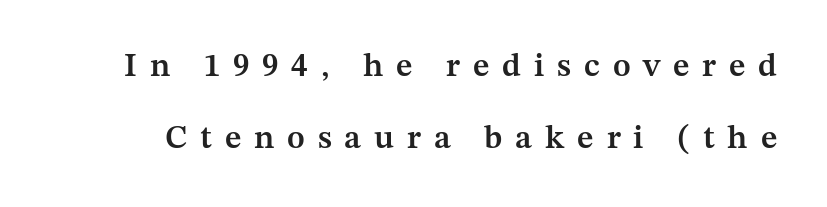
Q: Is the text bold? A: Semi-bold.
Q: Is the text italic (slanted)? A: No, it is upright.
Q: Is the typeface a serif or a sans-serif typeface? A: Serif.
Q: Is the text underlined? A: No.
Q: Is the spacing between letters normal or unusually wide? A: Unusually wide.
Q: Is the spacing between lines tight, normal or loose? A: Loose.
Q: Width (condensed, normal, or wide)? A: Normal.
Q: Stroke contrast? A: Medium.
Q: x-height? A: Medium.
Q: Monospaced? A: No.
